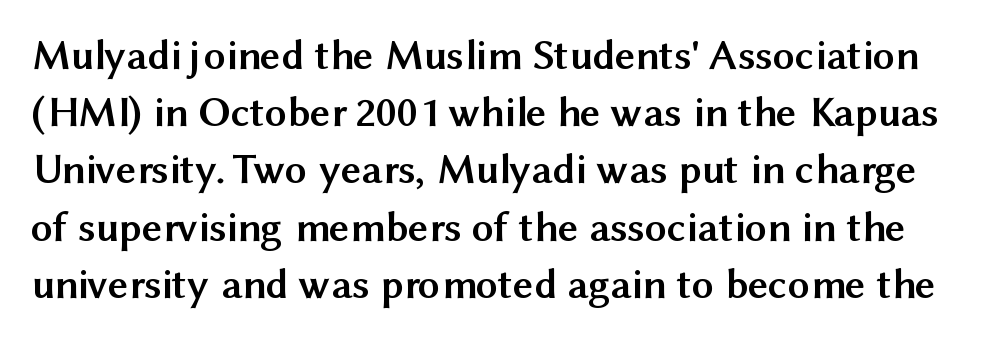
Q: Is the text bold? A: Yes.
Q: Is the text italic (slanted)? A: No, it is upright.
Q: Is the typeface a serif or a sans-serif typeface? A: Sans-serif.
Q: Is the text underlined? A: No.
Q: Is the spacing between letters normal or unusually wide? A: Normal.
Q: Is the spacing between lines tight, normal or loose? A: Normal.
Q: Width (condensed, normal, or wide)? A: Normal.
Q: Stroke contrast? A: Medium.
Q: x-height? A: Medium.
Q: Monospaced? A: No.
